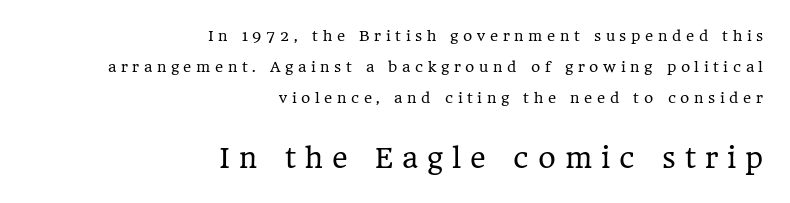
On a weight scale, this lands at 450 or below. No italicization has been applied; the sample stays upright. The typesetter chose a ragged-left arrangement here. Reading down the column, the eye jumps a long way to each next line.
